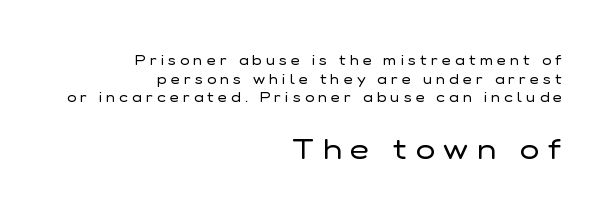
Small over large — that's the arrangement of the two blocks here. The leading is moderate, giving the passage an even texture. The letters look calm and open, with moderate or lighter stems. The text block is weighted toward the right margin, trailing off unevenly leftward. You could not count columns in this text — the font is proportionally spaced. If you drew a line through each stem, it would be perfectly vertical.
